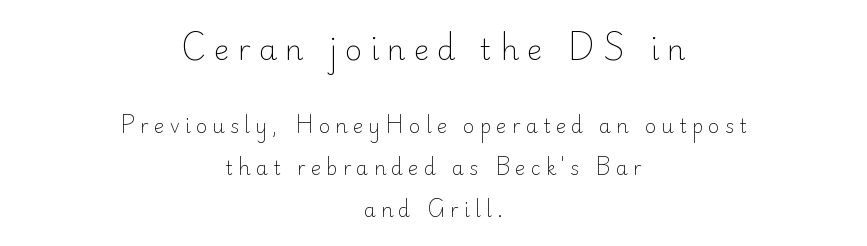
Line starts and ends both wander, symmetrically. The passage shown is typed in a proportional face where columns would drift. The space directly below the letters is spotless. The strokes are not fattened; the text isn't bold. The passage shown stacks its lines with a broad gap. The rendering shows plain stroke endings on the letterforms — a sans-serif design.
